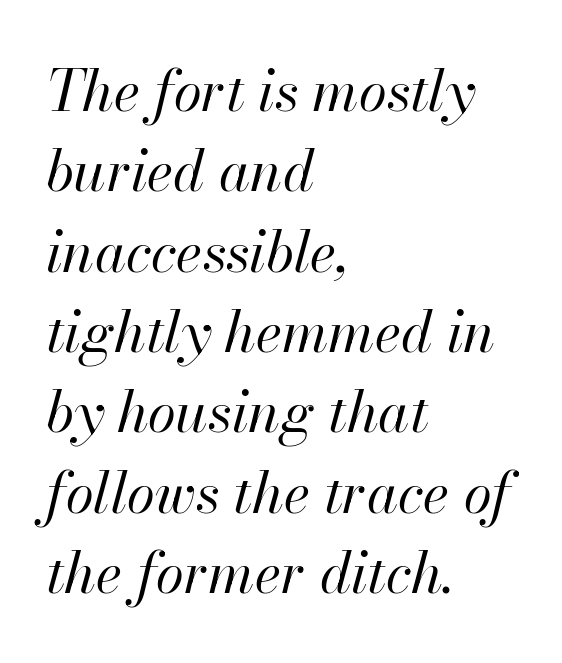
{"italic": "yes", "lean": "right", "slant_degrees": 13, "bold": "no", "weight": "regular", "width": "normal", "stroke_contrast": "high", "x_height": "small", "monospaced": "no", "underline": "no", "align": "left", "line_spacing": "normal", "line_spacing_ratio": 1.41, "letter_spacing": "normal", "letter_spacing_em": 0.0, "glyph_px": 57}
